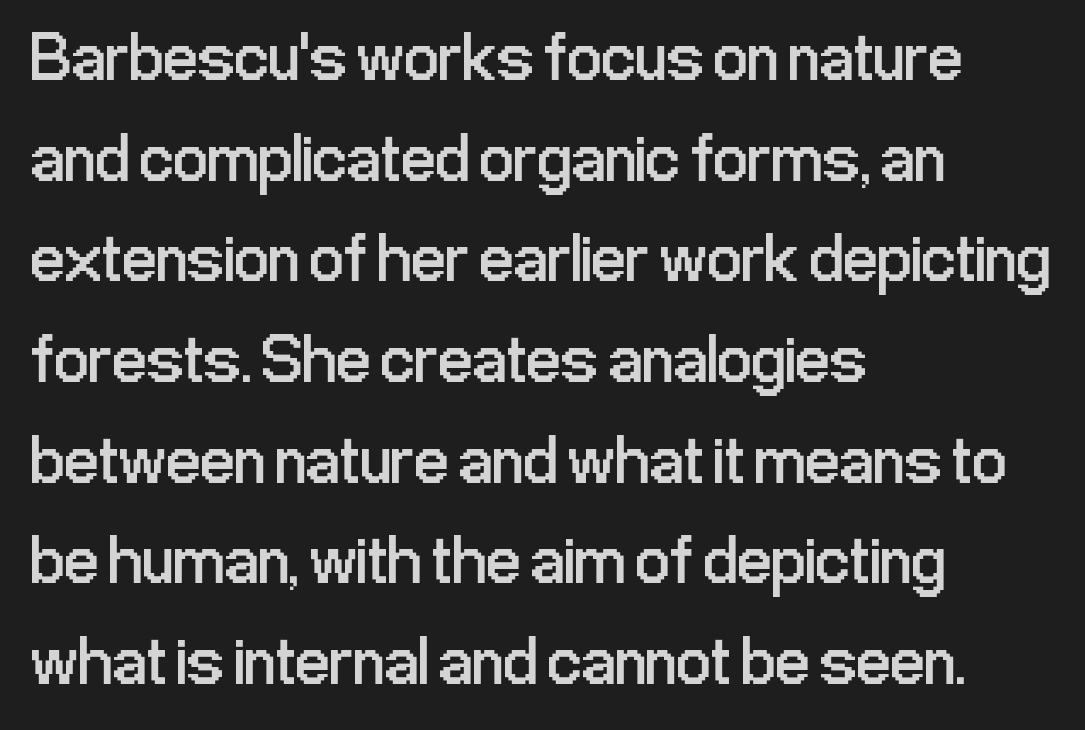
If you drew a line through each stem, it would be perfectly vertical. The line-height multiplier appears to be the usual default. The glyphs in this specimen are sans serif. You could not count columns in this text — the font is proportionally spaced.
